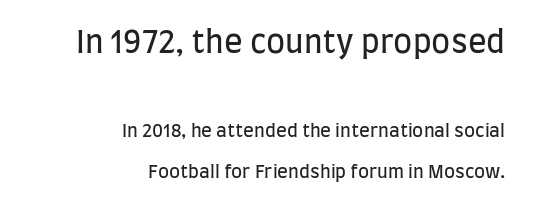
The image shows 31 px regular-weight, condensed sans-serif type, upright; set right-aligned, loose line spacing (2.24x), normal letter spacing, not underlined; the first (top) block is 1.72x larger; low stroke contrast and a large x-height.
